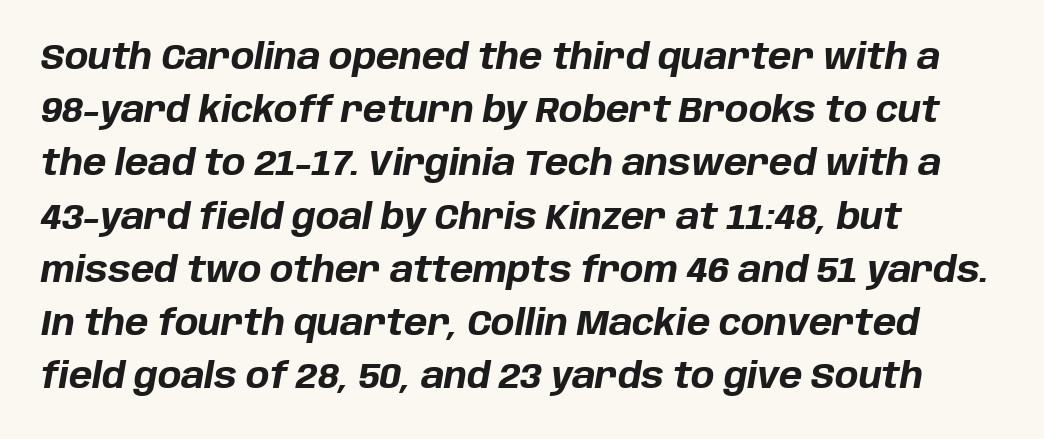
{"italic": "yes", "lean": "right", "slant_degrees": 10, "bold": "yes", "weight": "bold", "width": "normal", "stroke_contrast": "low", "x_height": "large", "monospaced": "no", "underline": "no", "align": "left", "line_spacing": "normal", "line_spacing_ratio": 1.52, "letter_spacing": "normal", "letter_spacing_em": 0.0, "glyph_px": 35}
